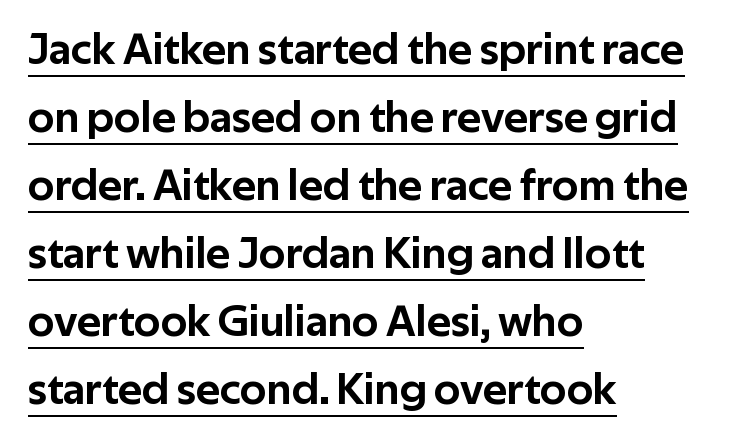
The image shows 45 px sans-serif type, upright; set left-aligned, normal line spacing (1.51x), normal letter spacing, underlined; low stroke contrast and a medium x-height.
